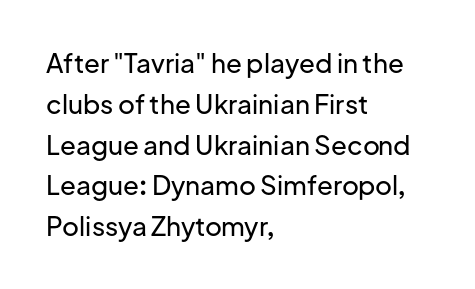
The space between consecutive lines is moderate. This sample uses plain, unmodified letter spacing. Layout note: lines flush left. No italicization has been applied; the sample stays upright. The passage shown is not underscored anywhere.
